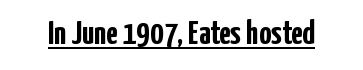
The image shows 34 px semibold, condensed sans-serif type, upright; set normal letter spacing, underlined; low stroke contrast and a medium x-height.
